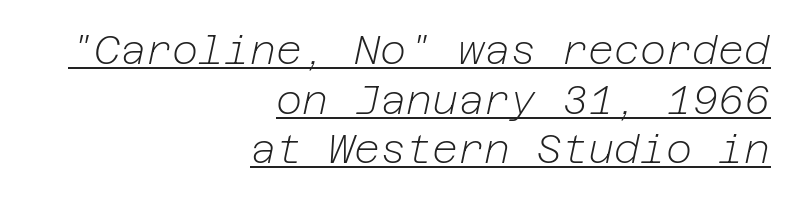
The image shows 40 px light type, italic (leaning right); set right-aligned, line spacing 1.24x, normal letter spacing, underlined; low stroke contrast and a medium x-height.
